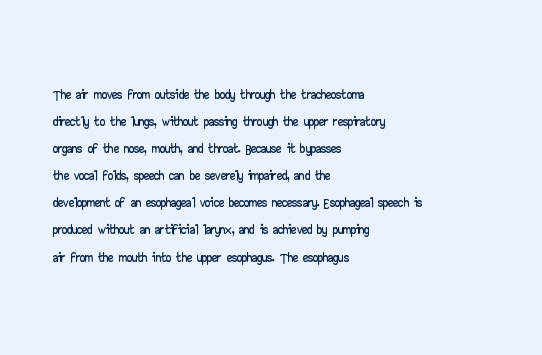
The image shows 21 px text type, upright; set left-aligned, normal line spacing (1.29x), normal letter spacing, not underlined.
